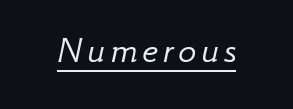
The image shows 38 px light type, italic (leaning right); set underlined; low stroke contrast and a small x-height.
